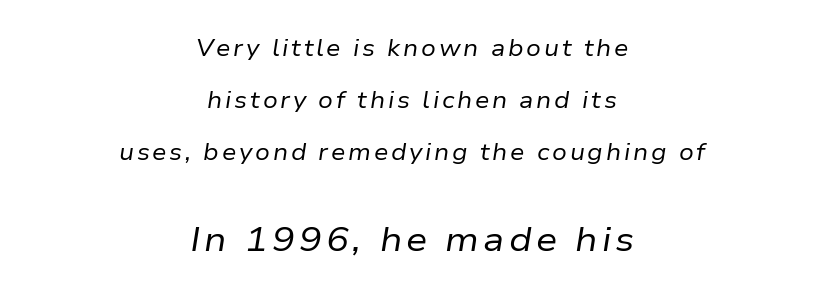
Spacing verdict: proportional, widths tailored to each character. Does the bottom block carry the larger type? Yes, it does. The passage shown leans; its letterforms are oblique. Stroke thickness stays within the range of a standard reading face or lighter. This block would shrink considerably if given ordinary leading; it's expanded now. Nobody drew a line under any word here.
